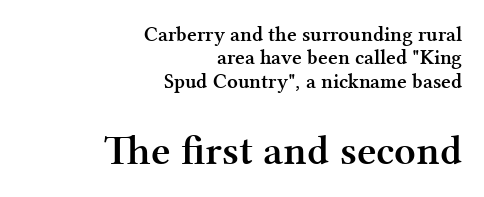
The image shows 42 px semibold serif type, upright; set right-aligned, tight line spacing (1.11x), normal letter spacing, not underlined; the second (bottom) block is 2.0x larger; medium stroke contrast and a medium x-height.
